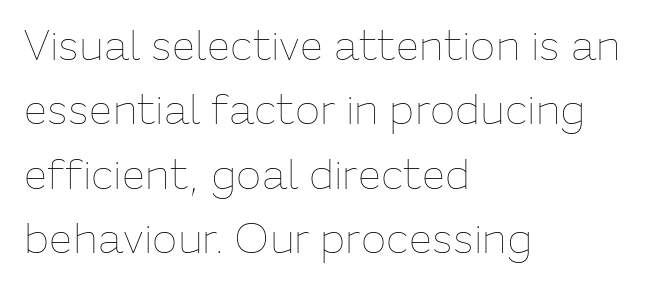
{"italic": "no", "bold": "no", "weight": "thin", "width": "normal", "stroke_contrast": "low", "x_height": "medium", "monospaced": "no", "underline": "no", "align": "left", "line_spacing": "normal", "line_spacing_ratio": 1.53, "letter_spacing": "normal", "letter_spacing_em": 0.0, "glyph_px": 42}
